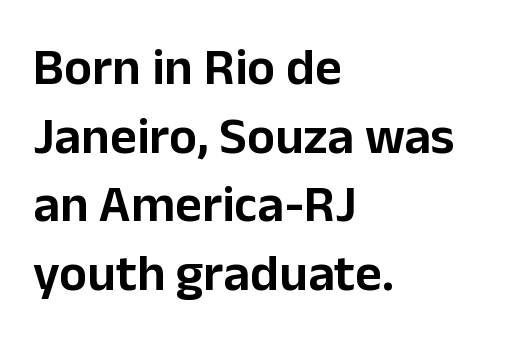
{"serif": "no", "italic": "no", "width": "normal", "stroke_contrast": "low", "x_height": "medium", "monospaced": "no", "underline": "no", "align": "left", "line_spacing": "normal", "line_spacing_ratio": 1.32, "letter_spacing": "normal", "letter_spacing_em": 0.0, "glyph_px": 52}
